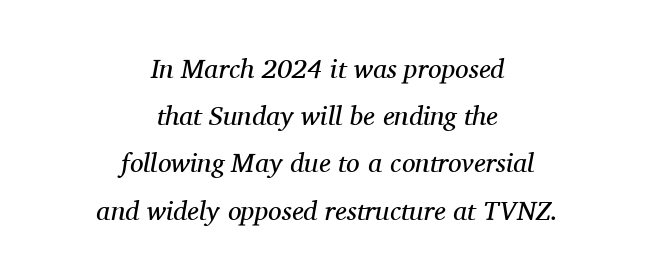
Q: Is the text bold? A: No.
Q: Is the text italic (slanted)? A: Yes, it leans right by about 11 degrees.
Q: Is the text underlined? A: No.
Q: How is the paragraph aligned? A: Centered.
Q: Is the spacing between letters normal or unusually wide? A: Normal.
